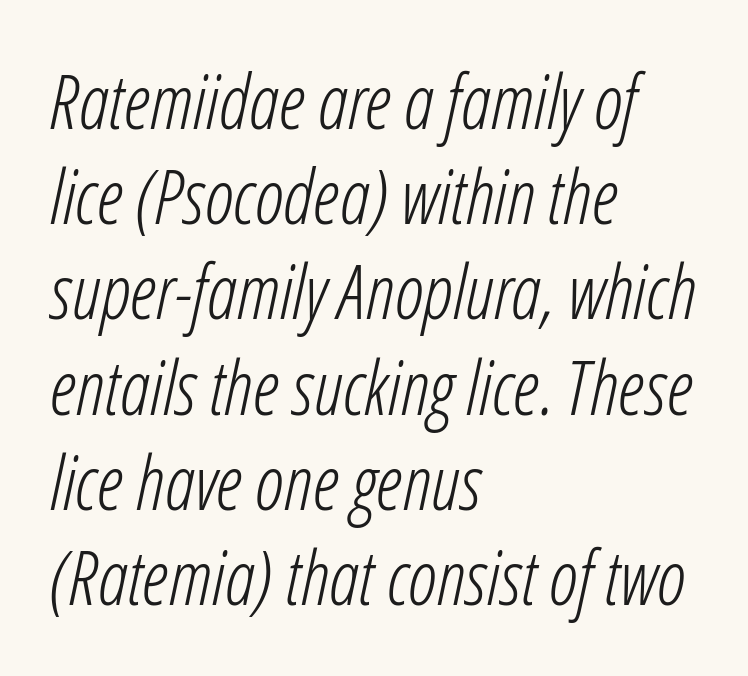
Think of a printed novel: that variable character pitch is what you see here. The type is set solid horizontally, with unmodified tracking. Caption: face not bold, strokes unweighted. Each row of text sits above clean, open space.
